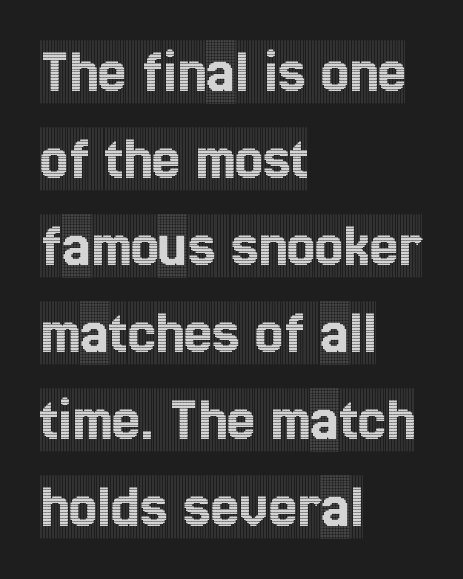
{"serif": "yes", "italic": "no", "width": "condensed", "x_height": "large", "monospaced": "no", "underline": "no", "align": "left", "line_spacing": "normal", "line_spacing_ratio": 1.38, "letter_spacing": "normal", "letter_spacing_em": 0.0, "glyph_px": 63}
